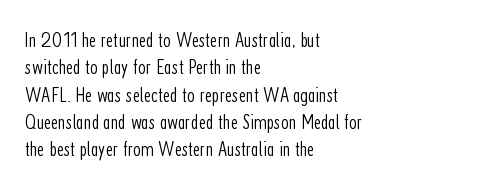
The image shows 22 px text type, upright; set left-aligned, line spacing 1.24x, normal letter spacing, not underlined.
